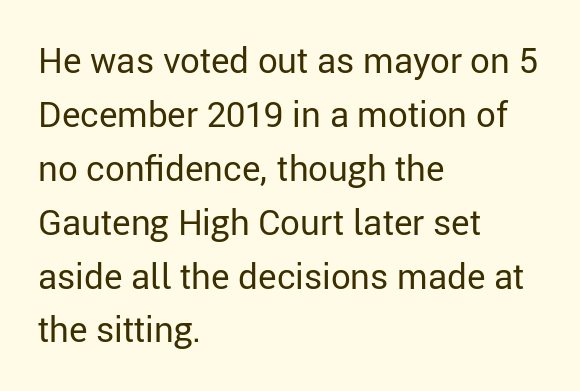
The glyphs are unaccompanied by any horizontal stroke below them. Regarding serifs, this sample does without them. The designer left line spacing at the default. What stands out about the letter spacing? Nothing — it is the standard amount. Each letter keeps its own natural width here, so spacing adapts to shape. These lines stack with their left ends in a neat column.
